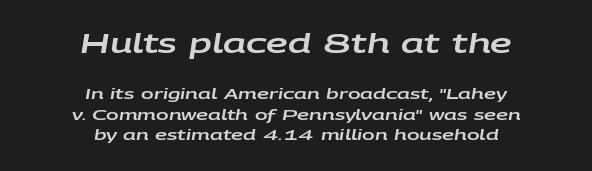
The image shows 27 px text type, italic (leaning right); set centered, normal line spacing (1.36x), normal letter spacing, not underlined; the first (top) block is 1.8x larger.
